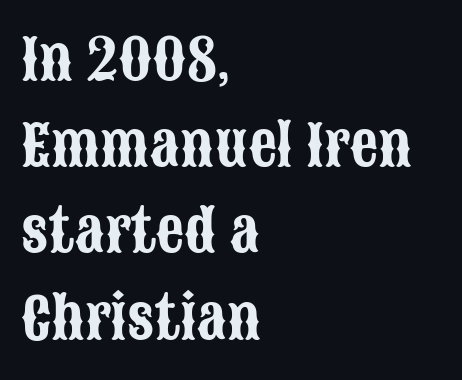
Compared with typical body copy, the letter spacing here is the same. Compared with a centered layout, this one pins lines to the left instead. The words here are not underlined. The rendering uses natural spacing where letterforms have individual widths. Notice how descenders clear the ascenders below comfortably — that's standard leading. Tall strokes in this sample are plumb rather than angled.
